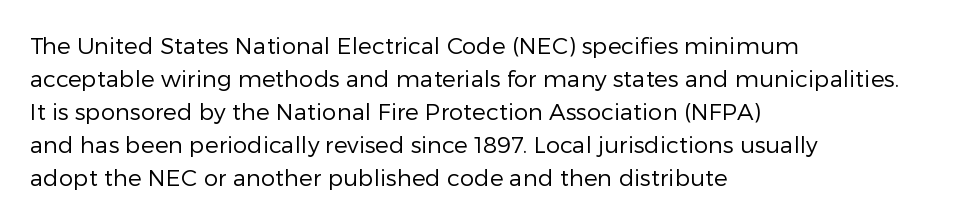
{"italic": "no", "bold": "no", "underline": "no", "align": "left", "line_spacing": "normal", "line_spacing_ratio": 1.43, "letter_spacing": "normal", "letter_spacing_em": 0.0, "glyph_px": 23}
